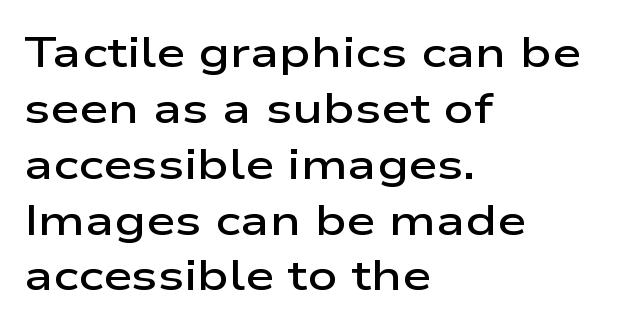
The font is running at a semibold setting, under full bold. Each word holds together tightly as a unit, with standard inter-letter gaps. Type without underlining. The passage shown stacks its lines at a standard gap. Compared with a centered layout, this one pins lines to the left instead.
